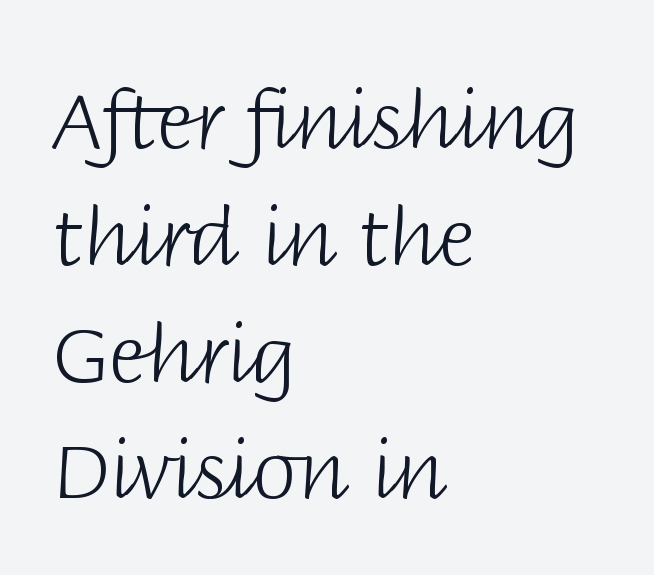
The image shows 80 px light sans-serif type, upright; set left-aligned, normal line spacing (1.46x), normal letter spacing, not underlined; low stroke contrast and a large x-height.
